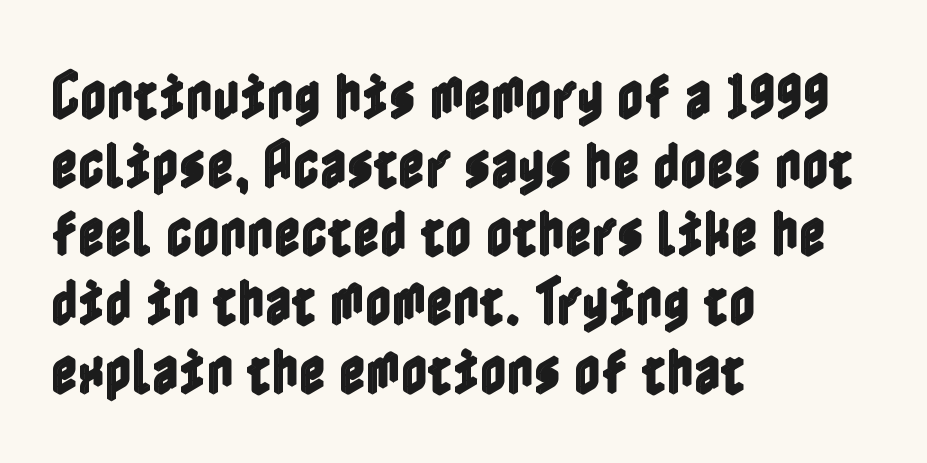
The image shows 52 px condensed type, upright; set left-aligned, normal line spacing (1.32x), normal letter spacing, not underlined; a medium x-height.
